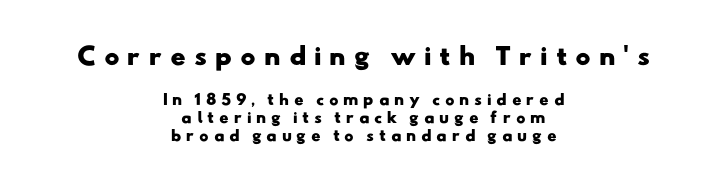
The image shows 23 px bold type; set centered, normal line spacing (1.26x), unusually wide letter spacing (+0.34 em), not underlined; the first (top) block is 1.64x larger.
